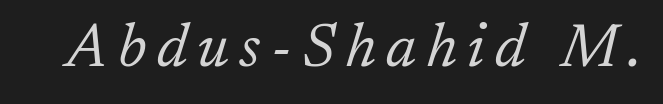
Q: Is the text bold? A: No.
Q: Is the text italic (slanted)? A: Yes, it leans right by about 17 degrees.
Q: Is the typeface a serif or a sans-serif typeface? A: Serif.
Q: Is the text underlined? A: No.
Q: Width (condensed, normal, or wide)? A: Normal.
Q: Stroke contrast? A: Low.
Q: x-height? A: Medium.
Q: Monospaced? A: No.
